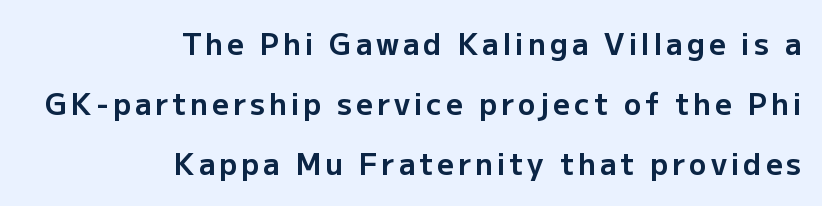
The image shows 29 px bold sans-serif type, upright; set right-aligned, loose line spacing (2.07x), not underlined; low stroke contrast and a medium x-height.
